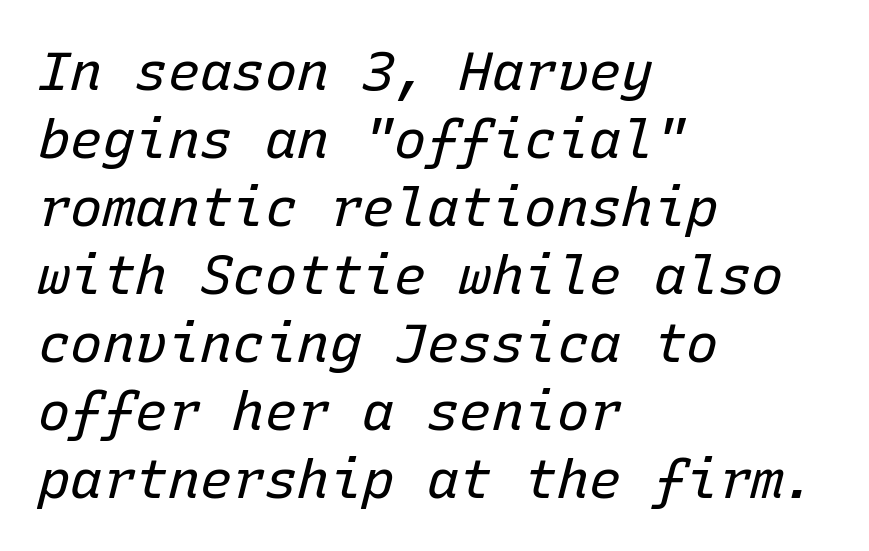
The image shows 54 px regular-weight type, italic (leaning right), monospaced; set left-aligned, normal line spacing (1.26x), normal letter spacing, not underlined; low stroke contrast and a medium x-height.
